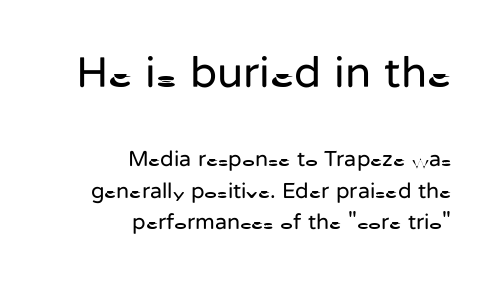
Q: Is the text bold? A: No.
Q: Is the text italic (slanted)? A: No, it is upright.
Q: Is the typeface a serif or a sans-serif typeface? A: Sans-serif.
Q: Is the text underlined? A: No.
Q: How is the paragraph aligned? A: Right-aligned.
Q: Is the spacing between letters normal or unusually wide? A: Normal.
Q: Is the spacing between lines tight, normal or loose? A: Normal.
Q: Which block of text is set in a larger size, the first (top) or the second (bottom)? A: The first (top) one.
Q: Width (condensed, normal, or wide)? A: Normal.
Q: Stroke contrast? A: Low.
Q: x-height? A: Medium.
Q: Monospaced? A: No.
